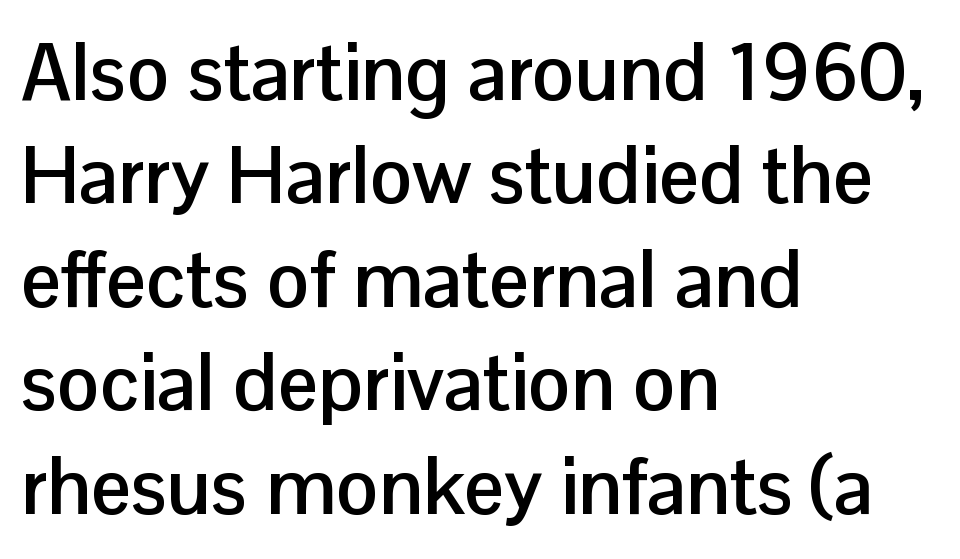
Q: Is the text bold? A: Yes.
Q: Is the text italic (slanted)? A: No, it is upright.
Q: Is the typeface a serif or a sans-serif typeface? A: Sans-serif.
Q: Is the text underlined? A: No.
Q: How is the paragraph aligned? A: Left-aligned.
Q: Is the spacing between letters normal or unusually wide? A: Normal.
Q: Is the spacing between lines tight, normal or loose? A: Normal.
Q: Width (condensed, normal, or wide)? A: Normal.
Q: Stroke contrast? A: Low.
Q: x-height? A: Medium.
Q: Monospaced? A: No.
